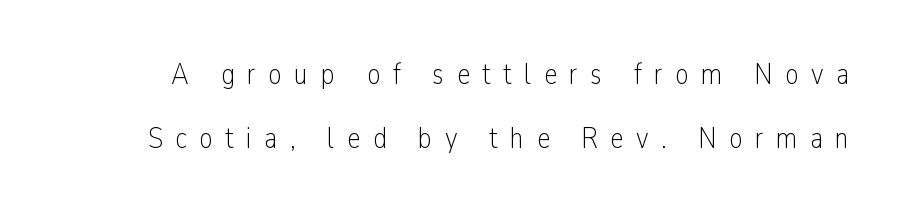
The image shows 30 px light, condensed sans-serif type, upright; set loose line spacing (2.12x), unusually wide letter spacing (+0.42 em), not underlined; low stroke contrast and a medium x-height.
